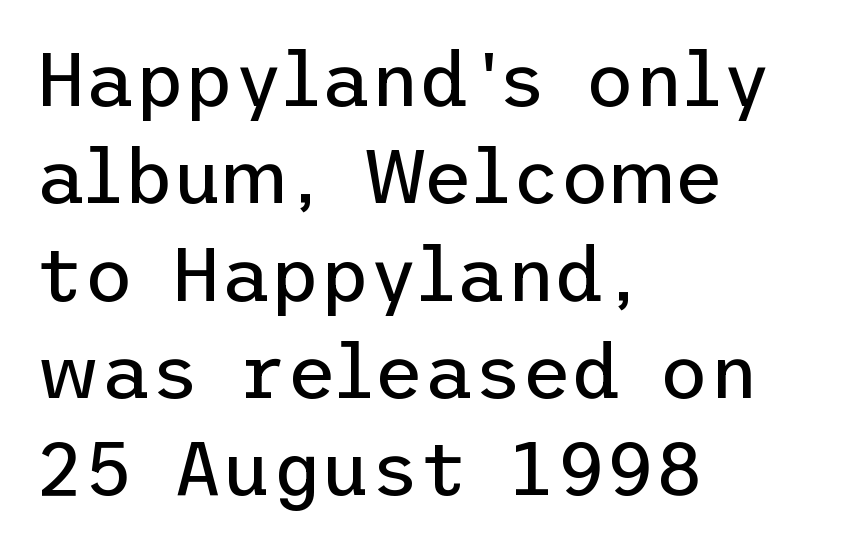
The image shows 76 px regular-weight sans-serif type, upright; set left-aligned, normal line spacing (1.28x), normal letter spacing, not underlined; low stroke contrast and a medium x-height.
